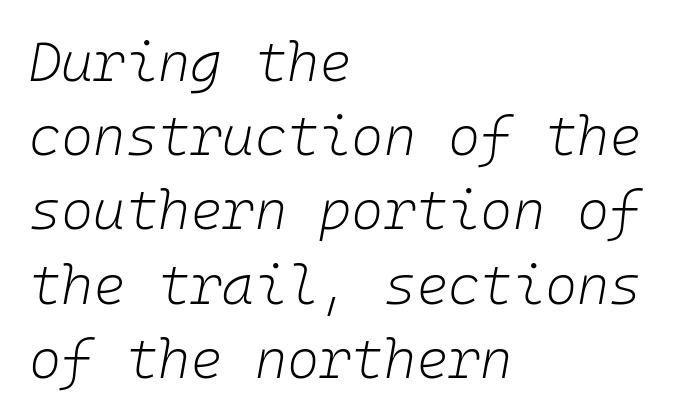
Q: Is the text bold? A: No.
Q: Is the text italic (slanted)? A: Yes, it leans right by about 10 degrees.
Q: Is the text underlined? A: No.
Q: How is the paragraph aligned? A: Left-aligned.
Q: Is the spacing between letters normal or unusually wide? A: Normal.
Q: Is the spacing between lines tight, normal or loose? A: Normal.
Q: Width (condensed, normal, or wide)? A: Normal.
Q: Stroke contrast? A: Low.
Q: x-height? A: Medium.
